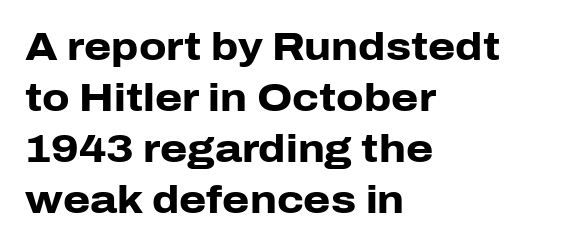
Q: Is the text bold? A: Yes.
Q: Is the text italic (slanted)? A: No, it is upright.
Q: Is the typeface a serif or a sans-serif typeface? A: Sans-serif.
Q: Is the text underlined? A: No.
Q: How is the paragraph aligned? A: Left-aligned.
Q: Is the spacing between letters normal or unusually wide? A: Normal.
Q: Is the spacing between lines tight, normal or loose? A: Normal.
Q: Width (condensed, normal, or wide)? A: Normal.
Q: Stroke contrast? A: Low.
Q: x-height? A: Medium.
Q: Monospaced? A: No.
